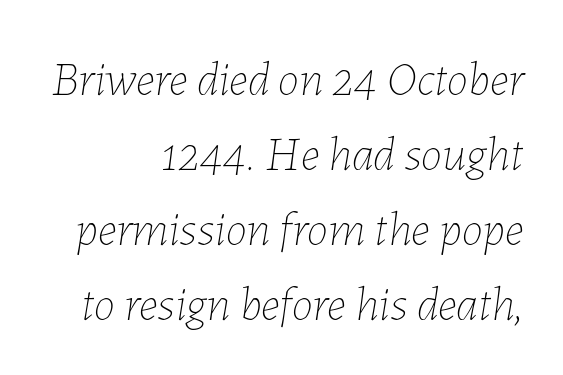
If you measured baseline to baseline, you'd find a middling distance. No heavy texture on the line: the type isn't bold. Italic: yes, the glyphs are oblique. Short note: letters normally spaced.
